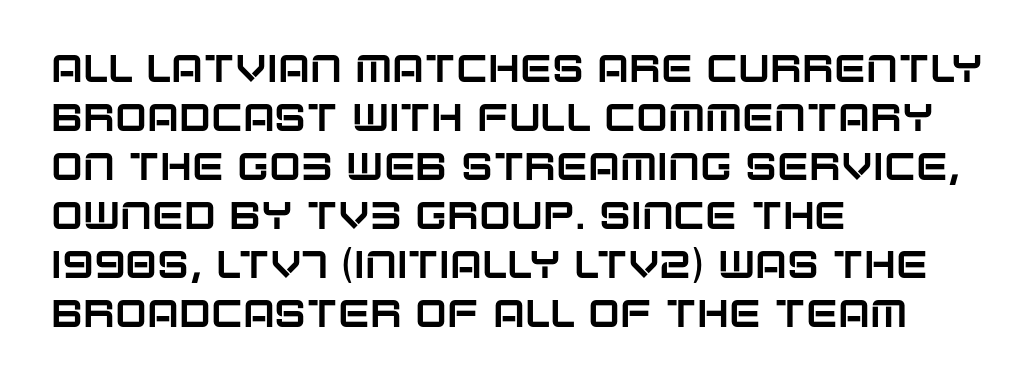
Q: Is the text italic (slanted)? A: No, it is upright.
Q: Is the typeface a serif or a sans-serif typeface? A: Sans-serif.
Q: Is the text underlined? A: No.
Q: How is the paragraph aligned? A: Left-aligned.
Q: Is the spacing between letters normal or unusually wide? A: Normal.
Q: Is the spacing between lines tight, normal or loose? A: Normal.
Q: Width (condensed, normal, or wide)? A: Normal.
Q: Stroke contrast? A: Low.
Q: x-height? A: Large.
Q: Monospaced? A: No.
